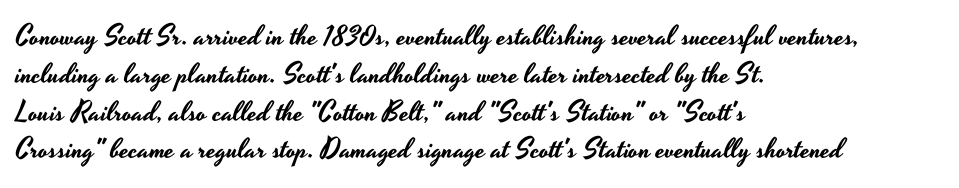
{"serif": "no", "width": "wide", "stroke_contrast": "low", "x_height": "small", "monospaced": "no", "underline": "no", "align": "left", "line_spacing": "normal", "line_spacing_ratio": 1.35, "letter_spacing": "normal", "letter_spacing_em": 0.0, "glyph_px": 28}
